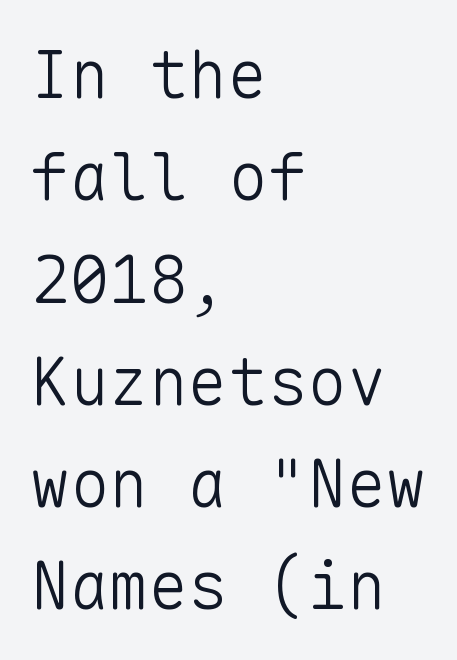
The image shows 66 px light sans-serif type, upright, monospaced; set left-aligned, normal line spacing (1.55x), normal letter spacing, not underlined; low stroke contrast and a medium x-height.
